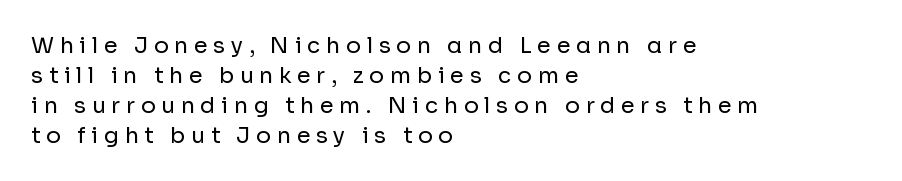
No extra ink here — the face is not bold. Each word looks stretched out because of the extra space between its letters. Vertical strokes here are truly vertical. Caption: multi-line text, flush left, ragged right. Letters rest on an invisible, unmarked baseline. Summary of vertical rhythm: regular, with standard interline spacing.
